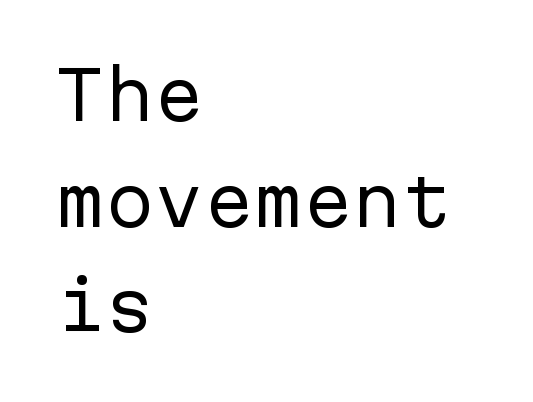
Q: Is the text bold? A: No.
Q: Is the text italic (slanted)? A: No, it is upright.
Q: Is the typeface a serif or a sans-serif typeface? A: Sans-serif.
Q: Is the text underlined? A: No.
Q: How is the paragraph aligned? A: Left-aligned.
Q: Is the spacing between letters normal or unusually wide? A: Normal.
Q: Is the spacing between lines tight, normal or loose? A: Normal.
Q: Width (condensed, normal, or wide)? A: Normal.
Q: Stroke contrast? A: Low.
Q: x-height? A: Medium.
Q: Monospaced? A: Yes.
